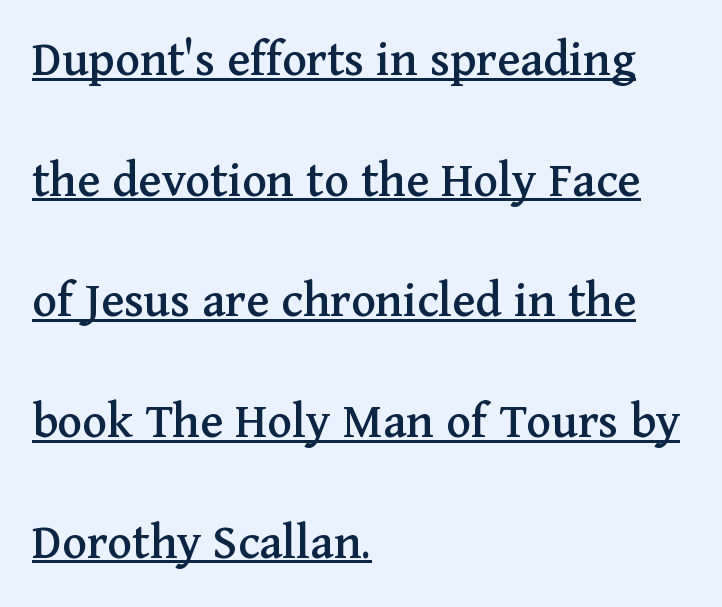
{"serif": "yes", "italic": "no", "width": "normal", "stroke_contrast": "medium", "x_height": "medium", "monospaced": "no", "underline": "yes", "align": "left", "line_spacing": "loose", "line_spacing_ratio": 2.32, "letter_spacing": "normal", "letter_spacing_em": 0.0, "glyph_px": 52}
